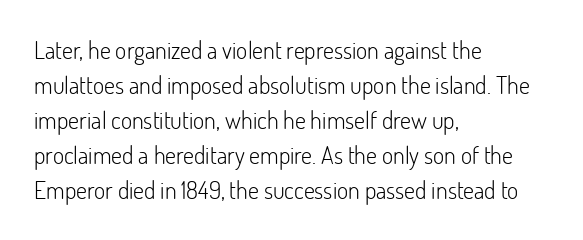
No word sits above an underline. This is the regular roman posture of the typeface. The lines in this sample share a left origin and differ only in where they stop. Successive baselines arrive at the customary interval.
